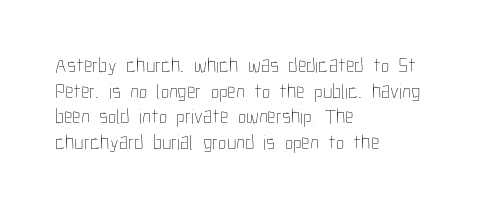
The image shows 21 px text type, upright; set left-aligned, line spacing 1.22x, normal letter spacing, not underlined.
